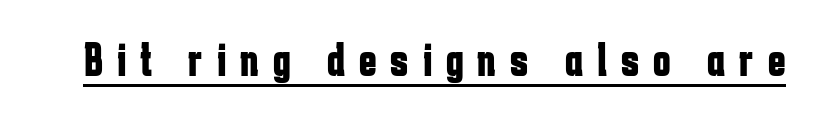
{"serif": "no", "italic": "no", "bold": "yes", "weight": "bold", "width": "condensed", "stroke_contrast": "low", "x_height": "medium", "monospaced": "no", "underline": "yes", "letter_spacing": "wide", "letter_spacing_em": 0.3, "glyph_px": 47}
